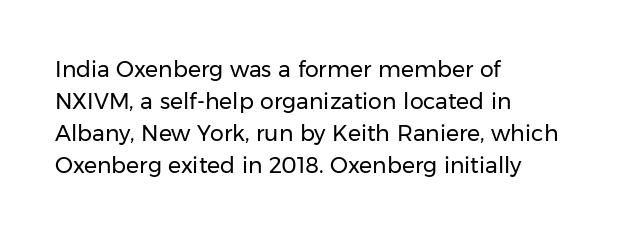
The image shows 22 px text type, upright; set left-aligned, normal line spacing (1.46x), normal letter spacing, not underlined.
